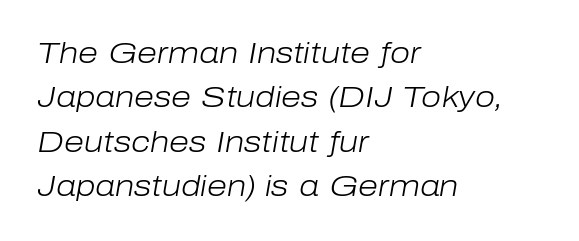
Q: Is the text bold? A: No.
Q: Is the text italic (slanted)? A: Yes, it leans right by about 10 degrees.
Q: Is the text underlined? A: No.
Q: How is the paragraph aligned? A: Left-aligned.
Q: Is the spacing between letters normal or unusually wide? A: Normal.
Q: Is the spacing between lines tight, normal or loose? A: Normal.
Q: Width (condensed, normal, or wide)? A: Normal.
Q: Stroke contrast? A: Low.
Q: x-height? A: Medium.
Q: Monospaced? A: No.
